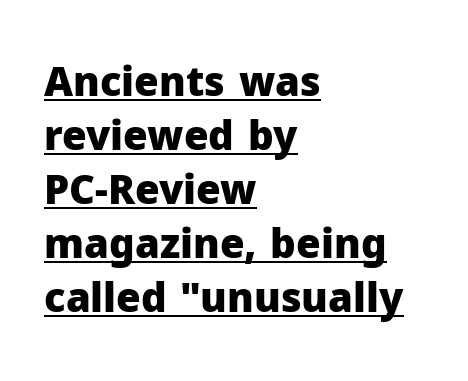
Q: Is the text bold? A: Yes.
Q: Is the text italic (slanted)? A: No, it is upright.
Q: Is the typeface a serif or a sans-serif typeface? A: Sans-serif.
Q: Is the text underlined? A: Yes.
Q: How is the paragraph aligned? A: Left-aligned.
Q: Is the spacing between letters normal or unusually wide? A: Normal.
Q: Is the spacing between lines tight, normal or loose? A: Normal.
Q: Width (condensed, normal, or wide)? A: Normal.
Q: Stroke contrast? A: Low.
Q: x-height? A: Medium.
Q: Monospaced? A: No.
